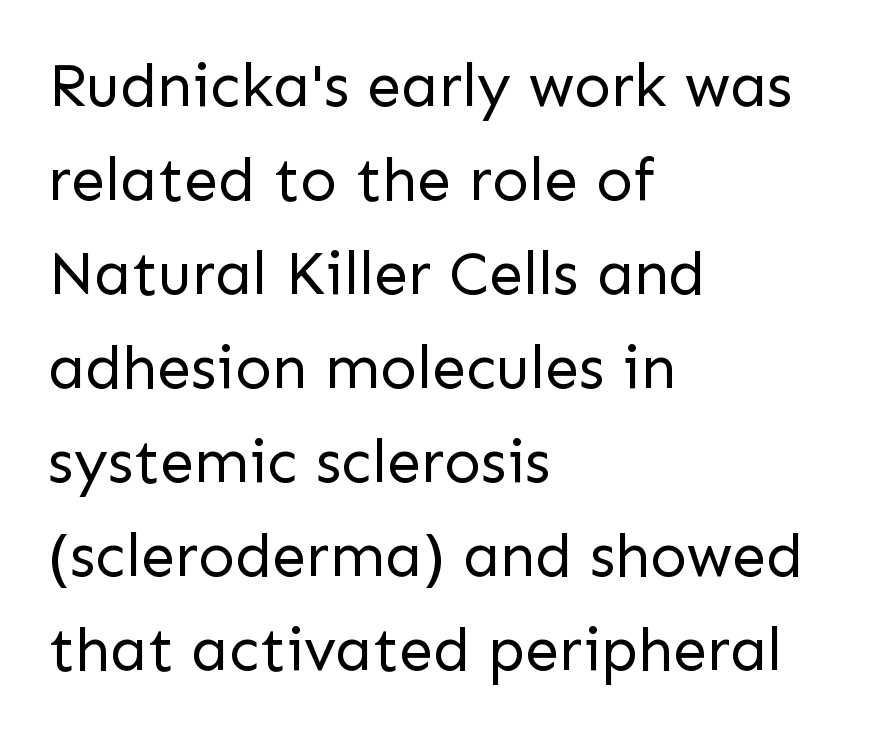
The image shows 61 px regular-weight sans-serif type, upright; set left-aligned, normal line spacing (1.54x), normal letter spacing, not underlined; low stroke contrast and a medium x-height.
